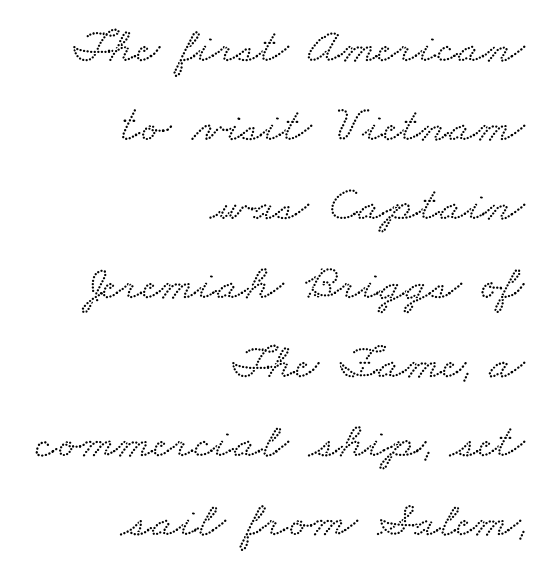
{"serif": "yes", "width": "wide", "stroke_contrast": "low", "x_height": "small", "monospaced": "no", "underline": "no", "align": "right", "line_spacing": "normal", "line_spacing_ratio": 1.55, "letter_spacing": "normal", "letter_spacing_em": 0.0, "glyph_px": 51}
